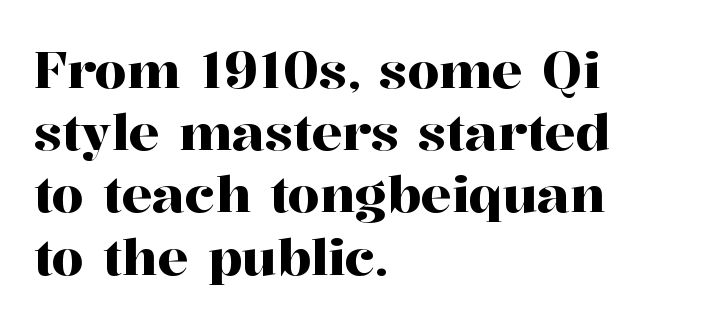
Q: Is the text italic (slanted)? A: No, it is upright.
Q: Is the typeface a serif or a sans-serif typeface? A: Serif.
Q: Is the text underlined? A: No.
Q: How is the paragraph aligned? A: Left-aligned.
Q: Is the spacing between letters normal or unusually wide? A: Normal.
Q: Width (condensed, normal, or wide)? A: Normal.
Q: Stroke contrast? A: High.
Q: x-height? A: Medium.
Q: Monospaced? A: No.
